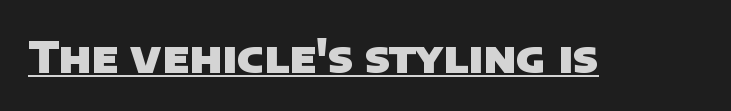
Q: Is the text bold? A: Yes.
Q: Is the typeface a serif or a sans-serif typeface? A: Sans-serif.
Q: Is the text underlined? A: Yes.
Q: Is the spacing between letters normal or unusually wide? A: Normal.
Q: Width (condensed, normal, or wide)? A: Normal.
Q: Stroke contrast? A: Low.
Q: x-height? A: Large.
Q: Monospaced? A: No.
